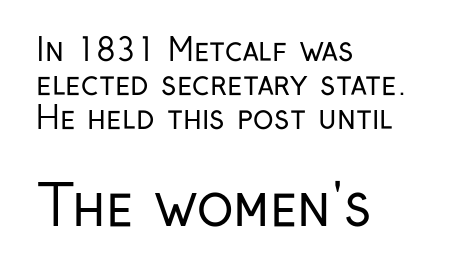
Q: Is the text bold? A: No.
Q: Is the text italic (slanted)? A: No, it is upright.
Q: Is the typeface a serif or a sans-serif typeface? A: Sans-serif.
Q: Is the text underlined? A: No.
Q: How is the paragraph aligned? A: Left-aligned.
Q: Is the spacing between letters normal or unusually wide? A: Normal.
Q: Is the spacing between lines tight, normal or loose? A: Tight.
Q: Which block of text is set in a larger size, the first (top) or the second (bottom)? A: The second (bottom) one.
Q: Width (condensed, normal, or wide)? A: Condensed.
Q: Stroke contrast? A: Low.
Q: x-height? A: Medium.
Q: Monospaced? A: No.
